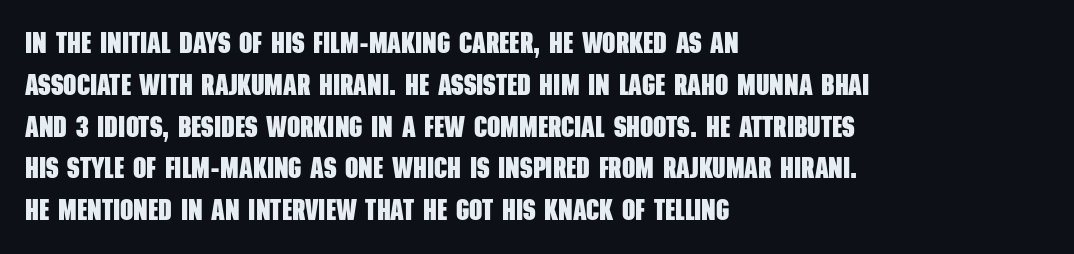
Plenty of ink on the page — the face is bold. Each line starts at the same left margin while the right side varies. The rendering uses natural spacing where letterforms have individual widths. There is no visible air inserted between adjacent glyphs.
